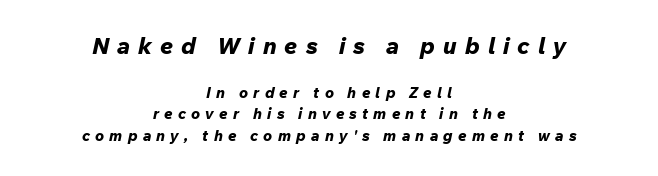
The image shows 23 px bold type, italic (leaning right); set centered, normal line spacing (1.45x), unusually wide letter spacing (+0.35 em), not underlined; the first (top) block is 1.53x larger.
